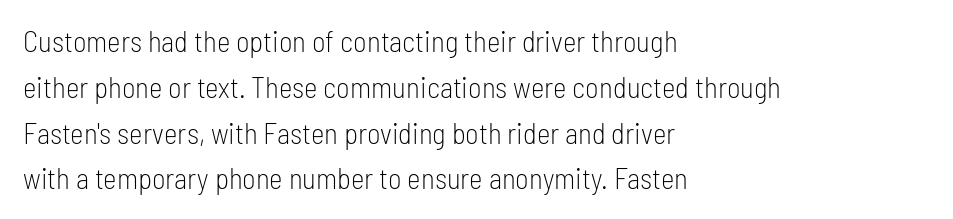
The line texture is even and compact thanks to regular tracking. The passage shown is typed in a proportional face where columns would drift. In CSS terms this would be text-align: left. Letters have the restrained weight of plain body copy at most. A bare baseline throughout the passage.
